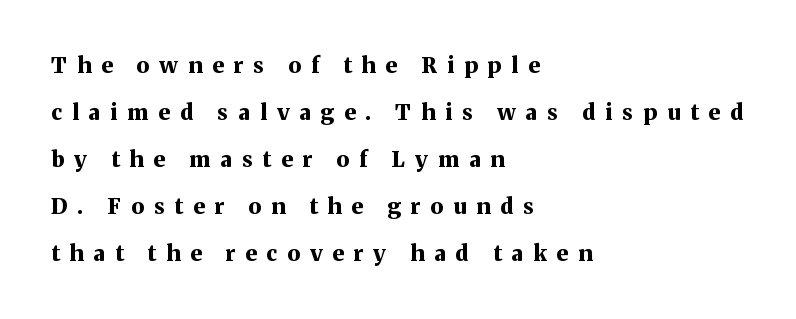
Q: Is the text bold? A: Yes.
Q: Is the text italic (slanted)? A: No, it is upright.
Q: Is the text underlined? A: No.
Q: How is the paragraph aligned? A: Left-aligned.
Q: Is the spacing between letters normal or unusually wide? A: Unusually wide.
Q: Is the spacing between lines tight, normal or loose? A: Loose.
